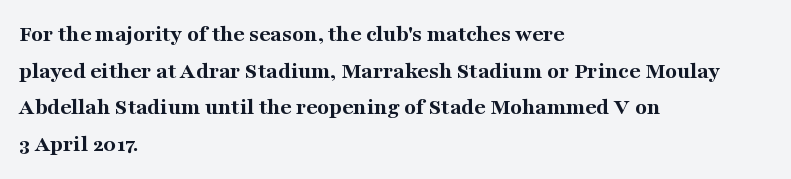
The image shows 24 px bold type, upright; set left-aligned, normal line spacing (1.53x), normal letter spacing, not underlined.
